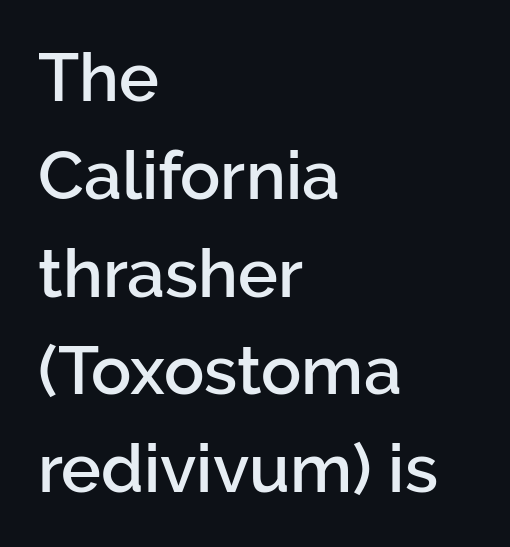
{"serif": "no", "italic": "no", "bold": "semi", "weight": "semibold", "width": "normal", "stroke_contrast": "low", "x_height": "medium", "monospaced": "no", "underline": "no", "align": "left", "line_spacing": "normal", "line_spacing_ratio": 1.46, "letter_spacing": "normal", "letter_spacing_em": 0.0, "glyph_px": 67}
